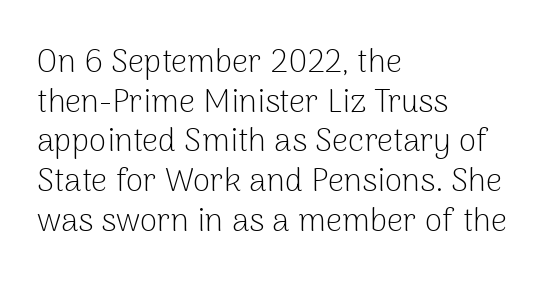
The rendering anchors every line to the left-hand side. Unmarked baselines from the first word to the last. Stroke thickness stays within the range of a standard reading face or lighter. Observe the ordinary spacing: letters are neighbours, not strangers.
